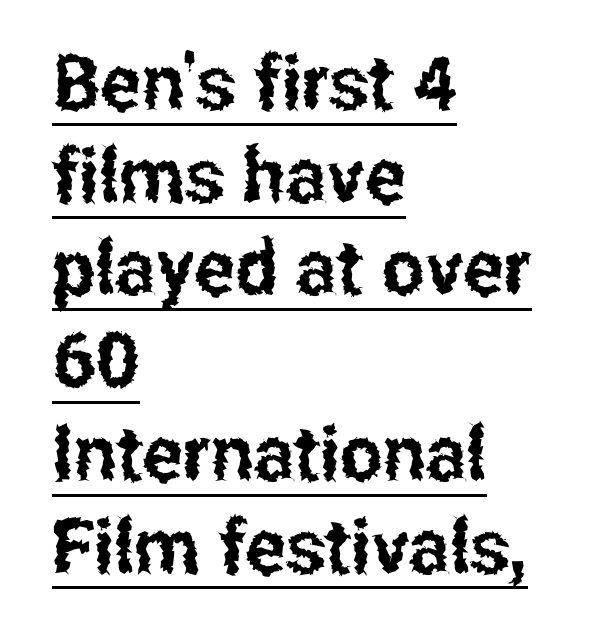
Q: Is the text italic (slanted)? A: No, it is upright.
Q: Is the typeface a serif or a sans-serif typeface? A: Sans-serif.
Q: Is the text underlined? A: Yes.
Q: How is the paragraph aligned? A: Left-aligned.
Q: Is the spacing between letters normal or unusually wide? A: Normal.
Q: Width (condensed, normal, or wide)? A: Condensed.
Q: Stroke contrast? A: Low.
Q: x-height? A: Medium.
Q: Monospaced? A: No.
